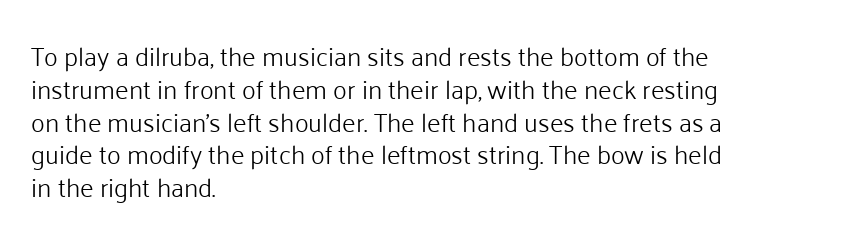
Check the space under the baseline: it is left empty. Posture: upright roman. Is the type heavy? It reads as light-to-regular instead. One-word summary of the alignment: left. The line-height multiplier appears to be the usual default.
